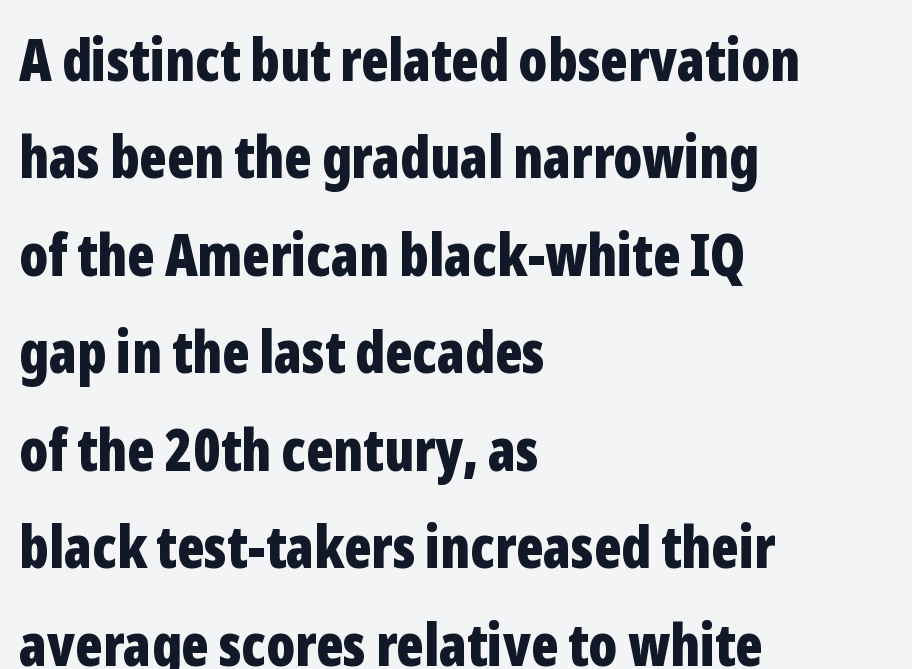
How would I describe the line gaps? Plain and ordinary. Quick note: underline off. Short note: letters normally spaced. Do the characters align in a grid? No, the font is proportional. This sample uses an upright cut, with every glyph sitting square on the baseline. Are there feet on the stems? There aren't — it's a sans.
